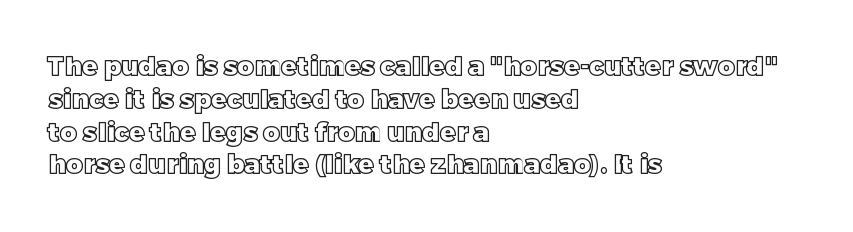
{"italic": "no", "underline": "no", "align": "left", "line_spacing": "normal", "line_spacing_ratio": 1.26, "letter_spacing": "normal", "letter_spacing_em": 0.0, "glyph_px": 26}
